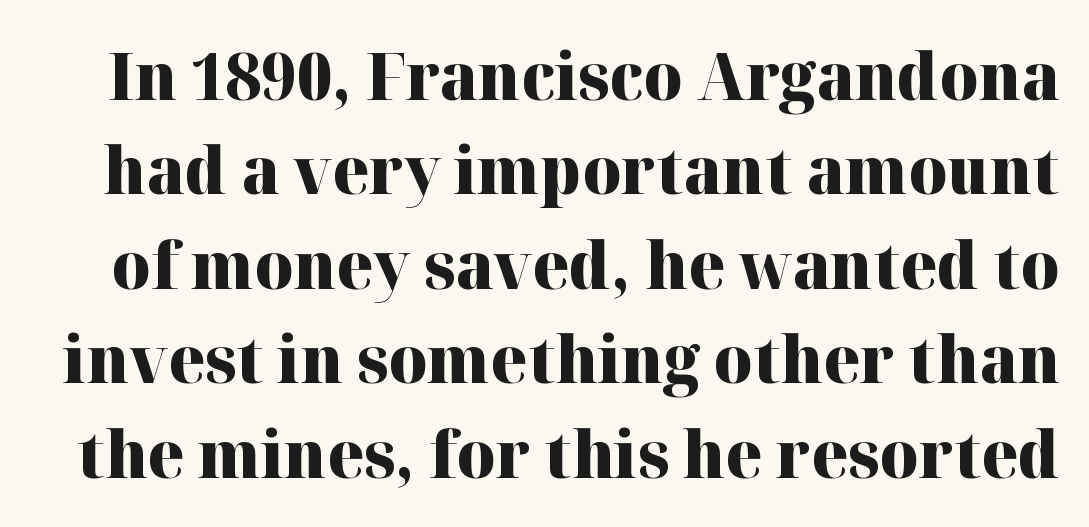
{"serif": "yes", "italic": "no", "bold": "yes", "weight": "heavy", "width": "normal", "stroke_contrast": "high", "x_height": "medium", "monospaced": "no", "underline": "no", "line_spacing": "normal", "line_spacing_ratio": 1.43, "letter_spacing": "normal", "letter_spacing_em": 0.0, "glyph_px": 66}
